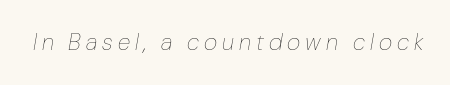
The strokes are not fattened; the text isn't bold. Tracking value appears strongly positive — letters spread wide. Every character sits at an angle, as italics do. Rule under the text: the space is simply empty.
